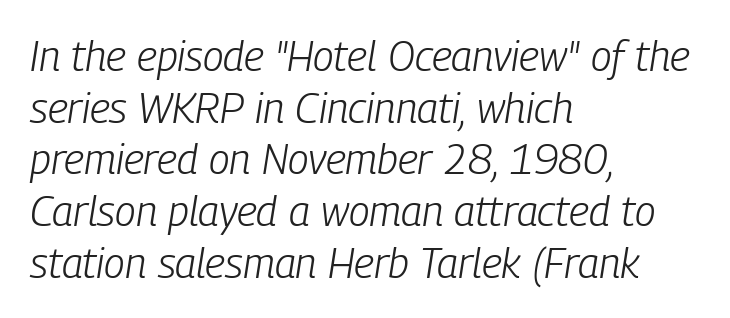
Tracking value appears to be zero — textbook default spacing. A student would call this left alignment; a typographer would say flush left, rag right. The rendering applies a slant to the glyphs. Unmarked baselines from the first word to the last. You could not count columns in this text — the font is proportionally spaced. Weight: not bold — regular or lighter.
